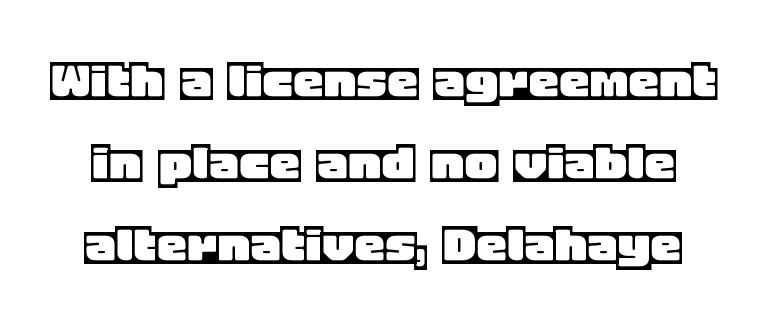
Observe the ordinary spacing: letters are neighbours, not strangers. Is there any slant? The stems are plumb. One glance says typical: line gaps are just what's usual. The passage shown is typed in a proportional face where columns would drift. Anything drawn beneath the words? Only blank space.
